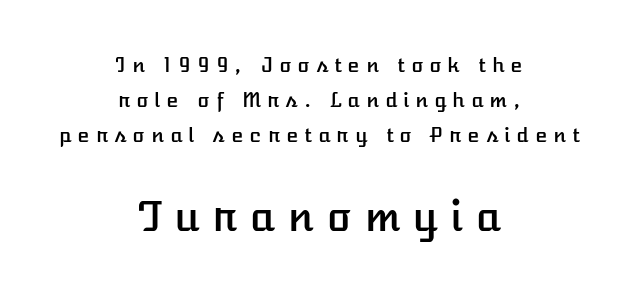
{"italic": "no", "width": "normal", "stroke_contrast": "low", "x_height": "medium", "monospaced": "no", "underline": "no", "align": "center", "line_spacing_ratio": 1.76, "letter_spacing": "wide", "letter_spacing_em": 0.3, "larger_block": "second", "size_ratio": 2.05, "glyph_px": 41}
